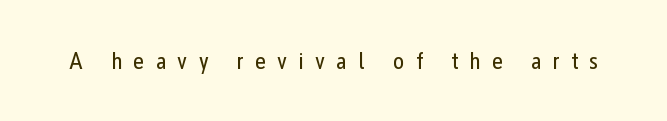
The image shows 24 px text type, upright; set unusually wide letter spacing (+0.47 em), not underlined.
